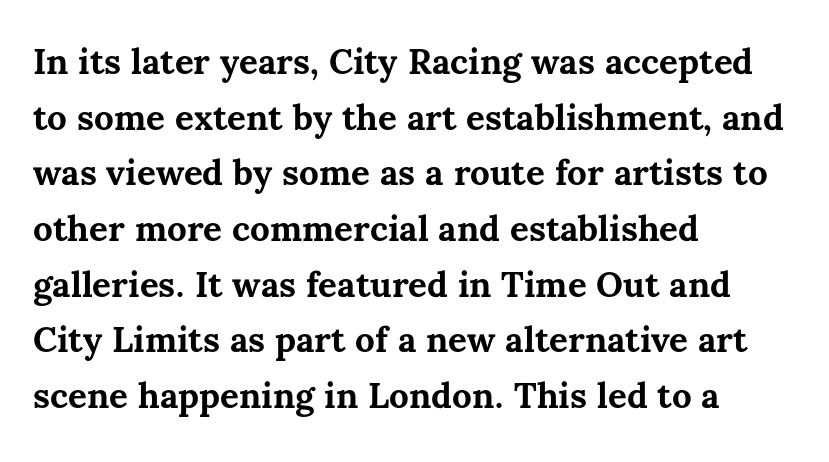
{"italic": "no", "bold": "yes", "weight": "bold", "width": "normal", "stroke_contrast": "medium", "x_height": "medium", "monospaced": "no", "underline": "no", "align": "left", "line_spacing": "normal", "line_spacing_ratio": 1.59, "letter_spacing": "normal", "letter_spacing_em": 0.0, "glyph_px": 35}
